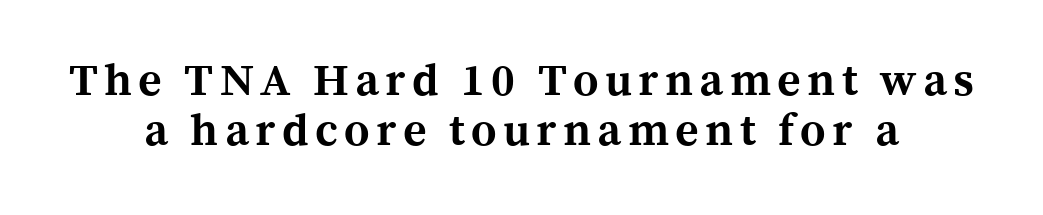
You could not count columns in this text — the font is proportionally spaced. Check under the words: just untouched page. Horizontally, the lines are justified to the midpoint only. Unlike italic type, these characters show no tilt at all.
